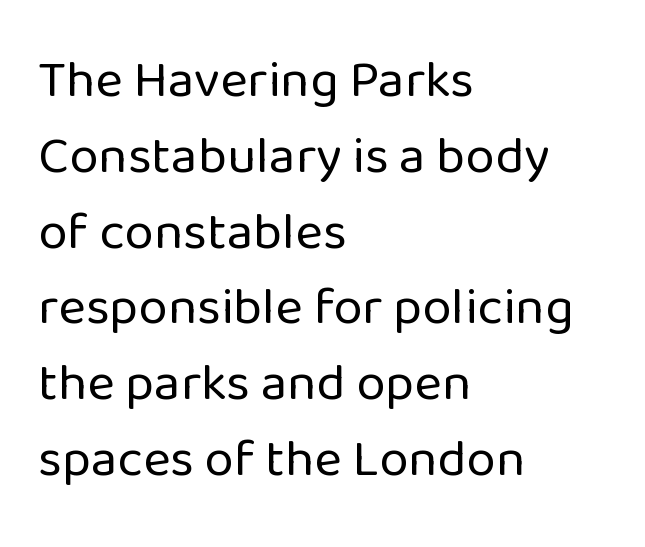
The image shows 53 px regular-weight sans-serif type, upright; set left-aligned, normal line spacing (1.43x), normal letter spacing, not underlined; low stroke contrast and a medium x-height.
